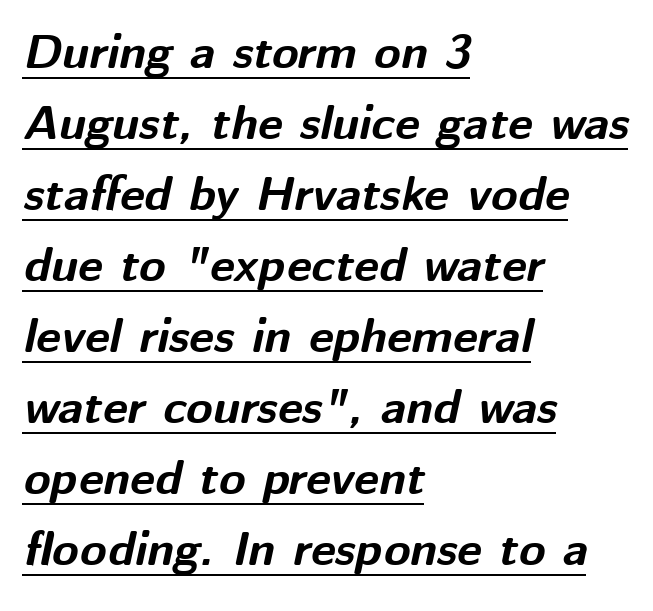
{"italic": "yes", "lean": "right", "slant_degrees": 12, "bold": "yes", "weight": "bold", "width": "normal", "stroke_contrast": "medium", "x_height": "medium", "monospaced": "no", "underline": "yes", "align": "left", "line_spacing": "normal", "line_spacing_ratio": 1.48, "letter_spacing": "normal", "letter_spacing_em": 0.0, "glyph_px": 48}
